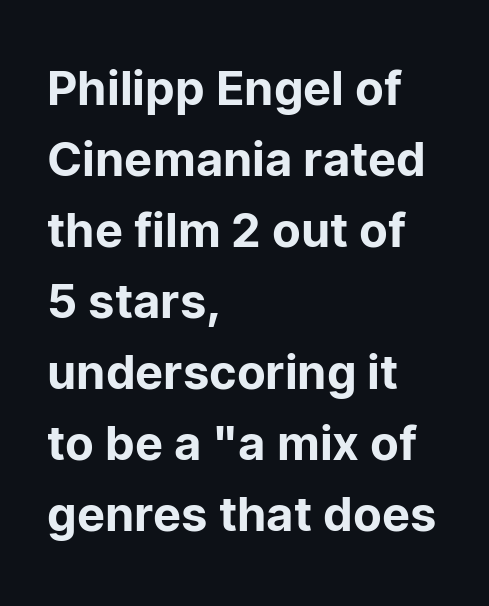
Quick note: not italic, upright. Proportional: the letters do not fall into vertical columns. Caption: standard tracking, unaltered. Rule under the text: the space is simply empty. You can tell from the bare stems that sans-serif type was used. Baseline-to-baseline distance is the conventional proportion of letter height.
